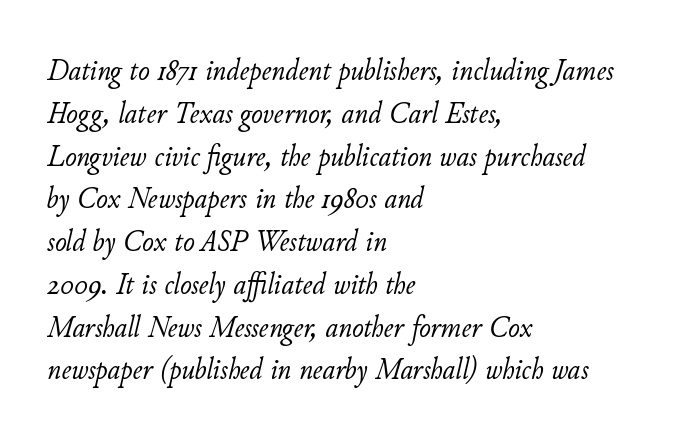
{"italic": "yes", "lean": "right", "slant_degrees": 11, "bold": "no", "weight": "light", "width": "normal", "stroke_contrast": "low", "x_height": "small", "monospaced": "no", "underline": "no", "align": "left", "line_spacing": "normal", "line_spacing_ratio": 1.38, "letter_spacing": "normal", "letter_spacing_em": 0.0, "glyph_px": 31}
